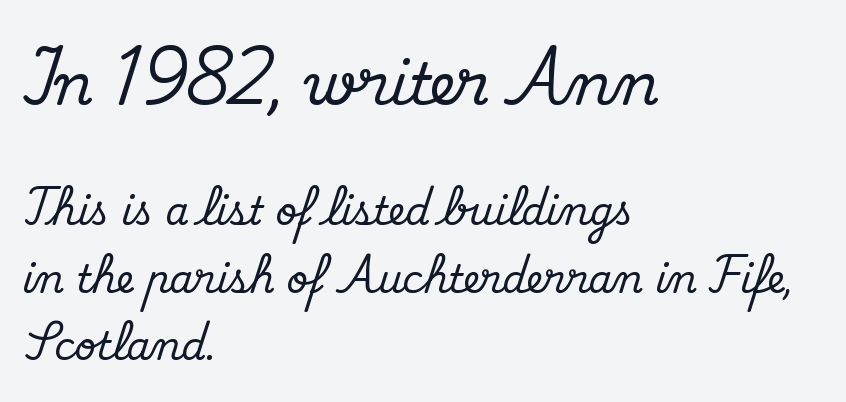
The strip under each line holds only bare page. Proportional: the letters do not fall into vertical columns. Spacing between characters is what you'd get straight out of the box. Type size steps down from the first block to the second.
